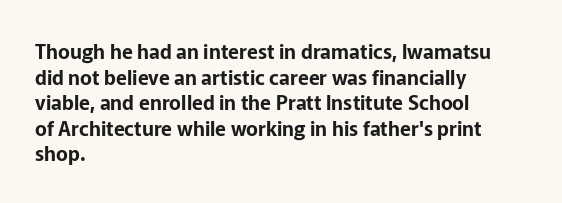
Q: Is the text italic (slanted)? A: No, it is upright.
Q: Is the text underlined? A: No.
Q: How is the paragraph aligned? A: Left-aligned.
Q: Is the spacing between letters normal or unusually wide? A: Normal.
Q: Is the spacing between lines tight, normal or loose? A: Normal.
